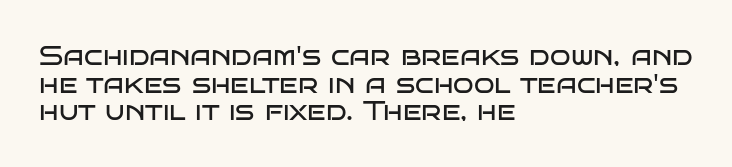
{"italic": "no", "bold": "no", "underline": "no", "align": "left", "line_spacing": "tight", "line_spacing_ratio": 1.02, "letter_spacing": "normal", "letter_spacing_em": 0.0, "glyph_px": 27}
